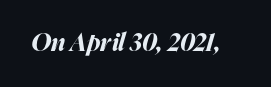
{"italic": "yes", "lean": "right", "slant_degrees": 16, "bold": "yes", "underline": "no", "letter_spacing": "normal", "letter_spacing_em": 0.0, "glyph_px": 25}
